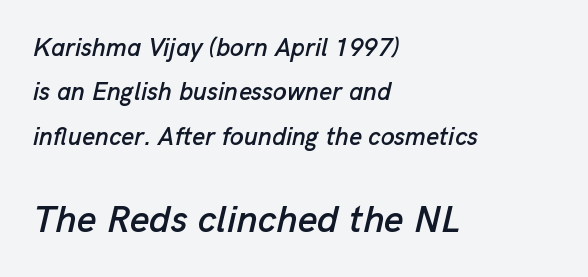
The image shows 38 px text type, italic (leaning right); set left-aligned, line spacing 1.78x, normal letter spacing, not underlined; the second (bottom) block is 1.52x larger; low stroke contrast and a medium x-height.
